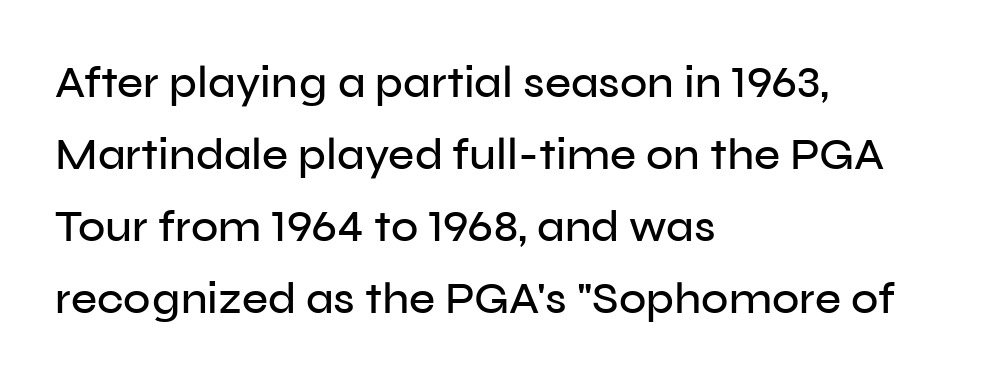
{"serif": "no", "italic": "no", "width": "normal", "stroke_contrast": "low", "x_height": "medium", "monospaced": "no", "underline": "no", "align": "left", "line_spacing": "normal", "line_spacing_ratio": 1.6, "letter_spacing": "normal", "letter_spacing_em": 0.0, "glyph_px": 45}
